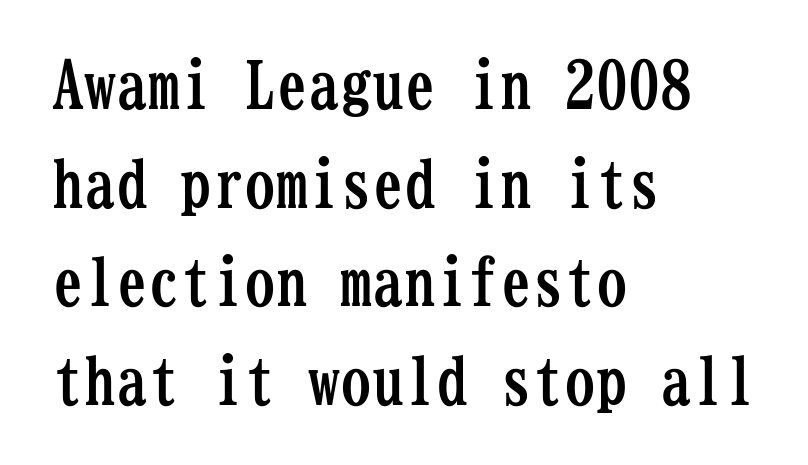
The image shows 64 px semibold, condensed serif type, upright, monospaced; set left-aligned, normal line spacing (1.54x), normal letter spacing, not underlined; low stroke contrast and a medium x-height.
